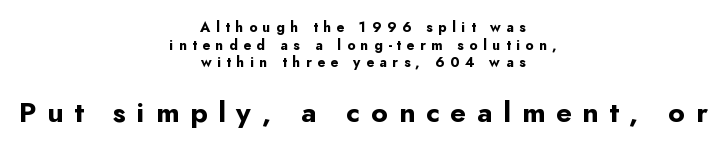
The image shows 28 px bold sans-serif type, upright; set centered, normal line spacing (1.26x), unusually wide letter spacing (+0.39 em), not underlined; the second (bottom) block is 2.0x larger; low stroke contrast and a small x-height.
